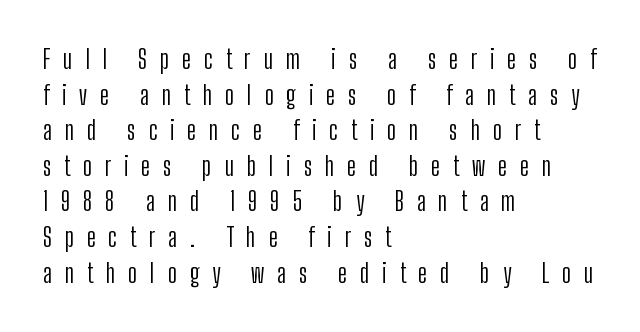
Q: Is the text bold? A: No.
Q: Is the text italic (slanted)? A: No, it is upright.
Q: Is the text underlined? A: No.
Q: How is the paragraph aligned? A: Left-aligned.
Q: Is the spacing between letters normal or unusually wide? A: Unusually wide.
Q: Is the spacing between lines tight, normal or loose? A: Normal.
